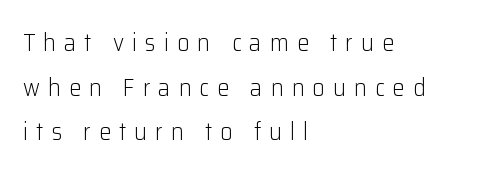
Q: Is the text bold? A: No.
Q: Is the text italic (slanted)? A: No, it is upright.
Q: Is the text underlined? A: No.
Q: How is the paragraph aligned? A: Left-aligned.
Q: Is the spacing between letters normal or unusually wide? A: Unusually wide.
